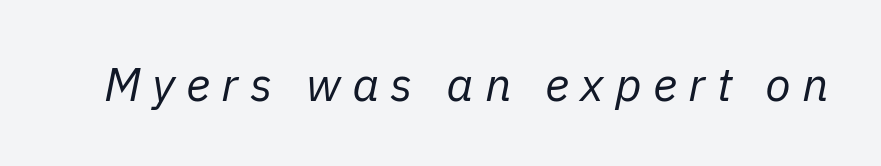
{"italic": "yes", "lean": "right", "slant_degrees": 11, "bold": "no", "weight": "regular", "width": "normal", "stroke_contrast": "low", "x_height": "medium", "monospaced": "no", "underline": "no", "letter_spacing": "wide", "letter_spacing_em": 0.24, "glyph_px": 47}
